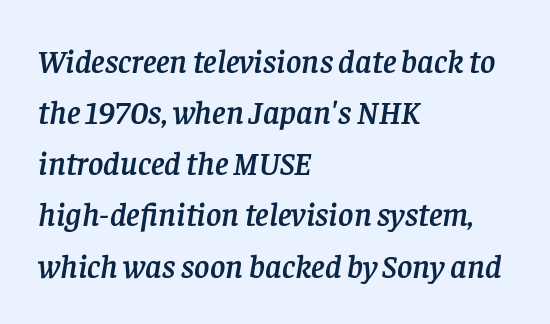
The image shows 33 px serif type, italic (leaning right); set left-aligned, normal line spacing (1.55x), normal letter spacing, not underlined; low stroke contrast and a large x-height.
